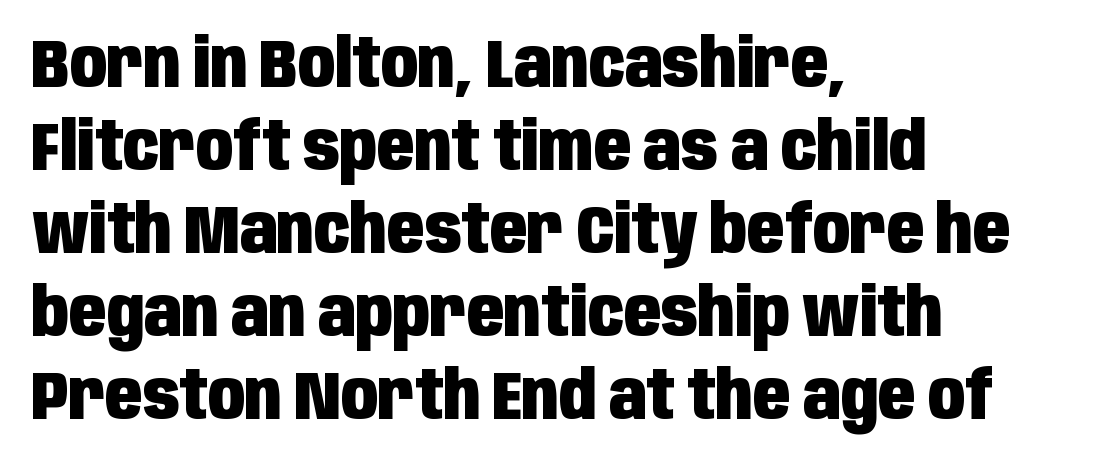
Q: Is the text bold? A: Yes.
Q: Is the text italic (slanted)? A: No, it is upright.
Q: Is the typeface a serif or a sans-serif typeface? A: Sans-serif.
Q: Is the text underlined? A: No.
Q: How is the paragraph aligned? A: Left-aligned.
Q: Is the spacing between letters normal or unusually wide? A: Normal.
Q: Width (condensed, normal, or wide)? A: Condensed.
Q: Stroke contrast? A: Low.
Q: x-height? A: Large.
Q: Monospaced? A: No.
